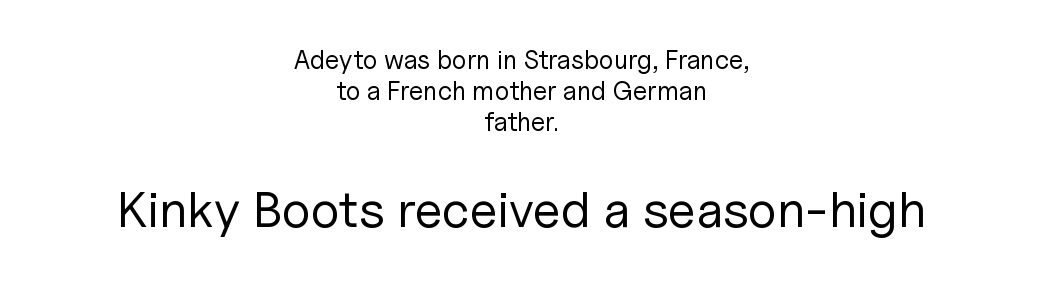
{"serif": "no", "italic": "no", "bold": "no", "weight": "regular", "width": "normal", "stroke_contrast": "low", "x_height": "medium", "monospaced": "no", "underline": "no", "align": "center", "line_spacing_ratio": 1.2, "letter_spacing": "normal", "letter_spacing_em": 0.0, "larger_block": "second", "size_ratio": 1.96, "glyph_px": 51}
